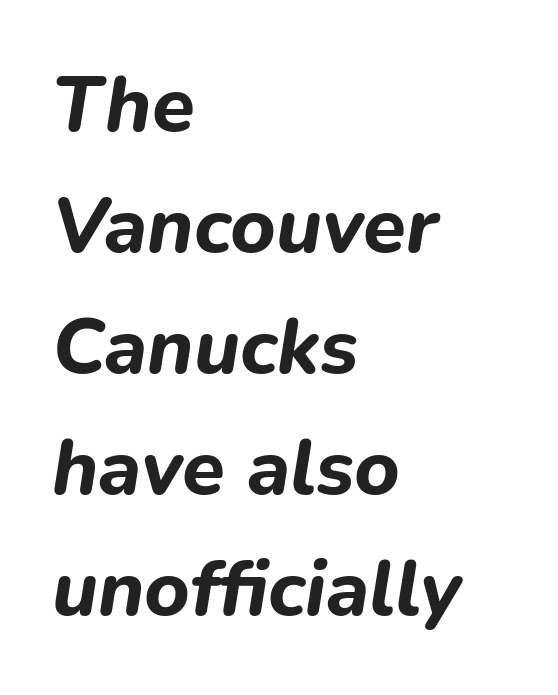
Q: Is the text bold? A: Yes.
Q: Is the text italic (slanted)? A: Yes, it leans right by about 9 degrees.
Q: Is the text underlined? A: No.
Q: How is the paragraph aligned? A: Left-aligned.
Q: Is the spacing between letters normal or unusually wide? A: Normal.
Q: Is the spacing between lines tight, normal or loose? A: Normal.
Q: Width (condensed, normal, or wide)? A: Normal.
Q: Stroke contrast? A: Low.
Q: x-height? A: Medium.
Q: Monospaced? A: No.
